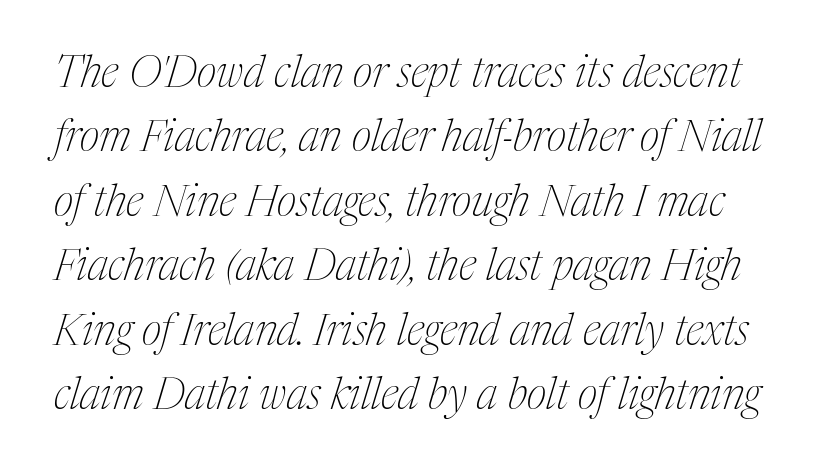
{"serif": "yes", "italic": "yes", "lean": "right", "slant_degrees": 17, "bold": "no", "weight": "thin", "width": "condensed", "stroke_contrast": "medium", "x_height": "medium", "monospaced": "no", "underline": "no", "line_spacing": "normal", "line_spacing_ratio": 1.5, "letter_spacing": "normal", "letter_spacing_em": 0.0, "glyph_px": 43}
